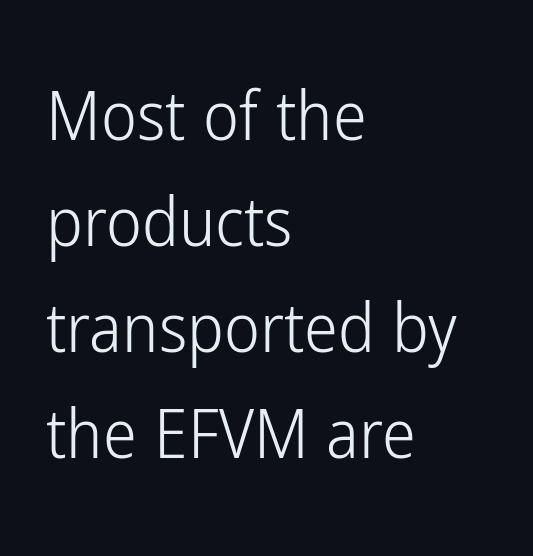
The image shows 68 px light, condensed sans-serif type, upright; set left-aligned, normal line spacing (1.56x), normal letter spacing, not underlined; low stroke contrast and a medium x-height.
